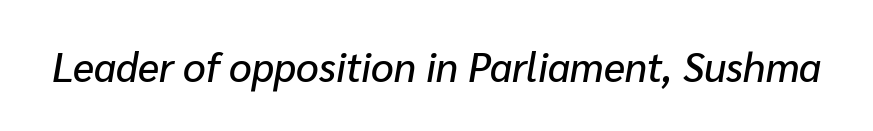
Q: Is the text italic (slanted)? A: Yes, it leans right by about 10 degrees.
Q: Is the text underlined? A: No.
Q: Is the spacing between letters normal or unusually wide? A: Normal.
Q: Width (condensed, normal, or wide)? A: Normal.
Q: Stroke contrast? A: Low.
Q: x-height? A: Medium.
Q: Monospaced? A: No.
